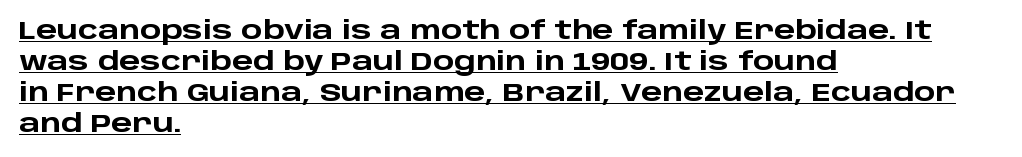
Weight: bold. Between one letter and the next there's only the usual sliver of space. Alignment: flush left. These characters rest on top of a visible drawn line. The specimen reads as upright at a glance.
